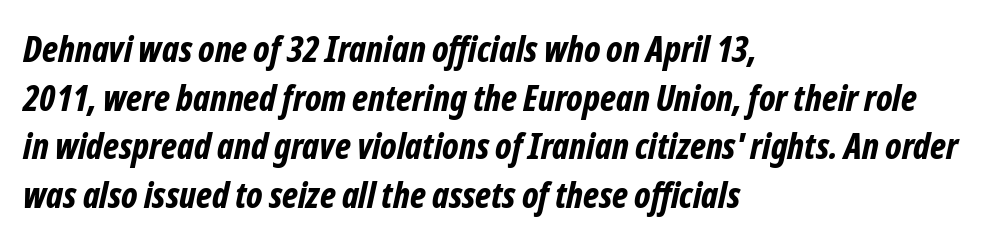
One glance says typical: line gaps are just what's usual. The letters are bold, with thick, heavy strokes. The whole block is typeset with a tilt. You could not count columns in this text — the font is proportionally spaced. Quick note: underline off. Each word holds together tightly as a unit, with standard inter-letter gaps.
